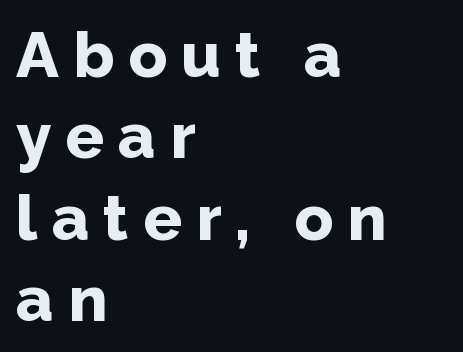
The rendering inserts visible extra space after every character. This sample has the flowing, uneven cadence of proportional lettering. The vertical gap from one line to the next is medium. Only glyphs here, with clear space below each row. This sample uses an upright cut, with every glyph sitting square on the baseline. I'd call this a sans setting — the letters go barefoot.
